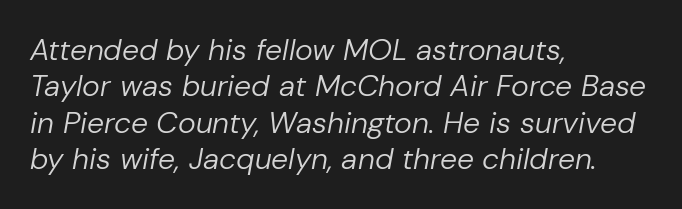
{"italic": "yes", "lean": "right", "slant_degrees": 10, "bold": "no", "weight": "regular", "width": "normal", "stroke_contrast": "low", "x_height": "medium", "monospaced": "no", "underline": "no", "align": "left", "line_spacing_ratio": 1.21, "letter_spacing": "normal", "letter_spacing_em": 0.0, "glyph_px": 30}
